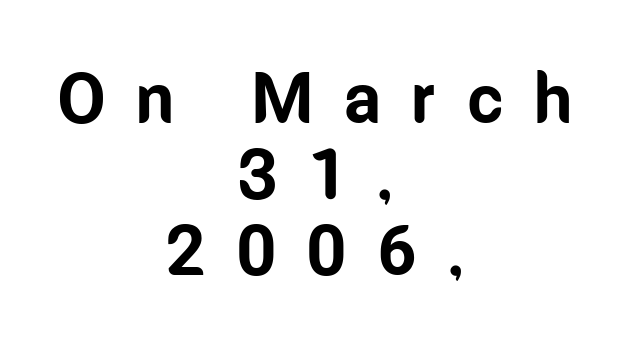
Nobody drew a line under any word here. This sample trades vertical openness for compactness between lines. Students, this is bold: see how much ink each stroke carries. Grotesque or geometric, the face here clearly has no serifs. Is this a fixed-width face? No — the glyphs have proportional, varying widths. Unlike italic type, these characters show no tilt at all.
